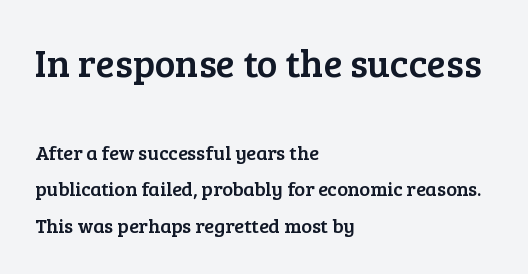
The image shows 39 px serif type, upright; set left-aligned, line spacing 1.83x, normal letter spacing, not underlined; the first (top) block is 1.95x larger; low stroke contrast and a medium x-height.
